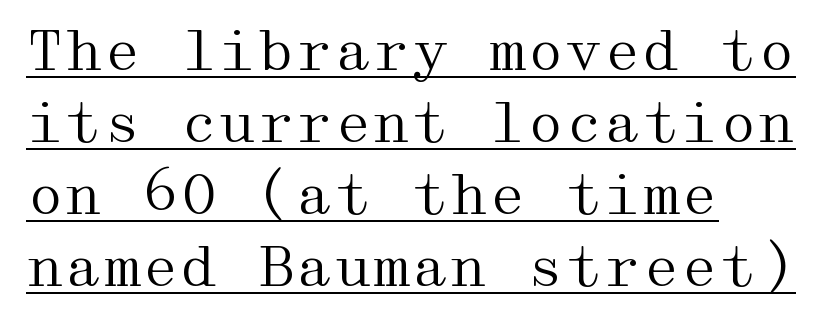
{"serif": "yes", "italic": "no", "bold": "no", "weight": "regular", "width": "wide", "stroke_contrast": "medium", "x_height": "medium", "underline": "yes", "align": "left", "line_spacing": "normal", "line_spacing_ratio": 1.31, "letter_spacing": "normal", "letter_spacing_em": 0.0, "glyph_px": 55}
